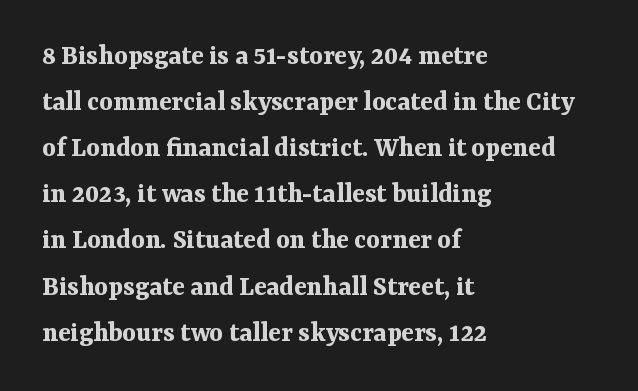
The image shows 29 px bold serif type, upright; set left-aligned, normal line spacing (1.59x), normal letter spacing, not underlined; medium stroke contrast and a medium x-height.
